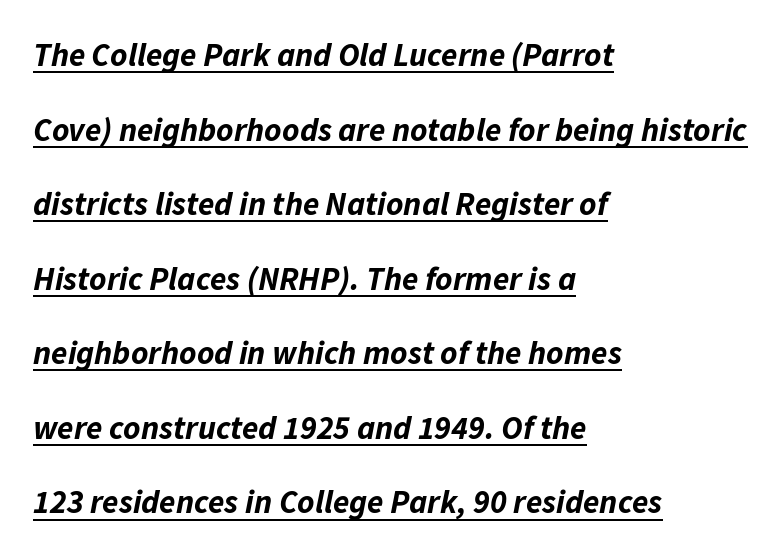
{"italic": "yes", "lean": "right", "slant_degrees": 11, "bold": "yes", "weight": "bold", "width": "normal", "stroke_contrast": "low", "x_height": "medium", "monospaced": "no", "underline": "yes", "align": "left", "line_spacing": "loose", "line_spacing_ratio": 2.26, "letter_spacing": "normal", "letter_spacing_em": 0.0, "glyph_px": 33}
